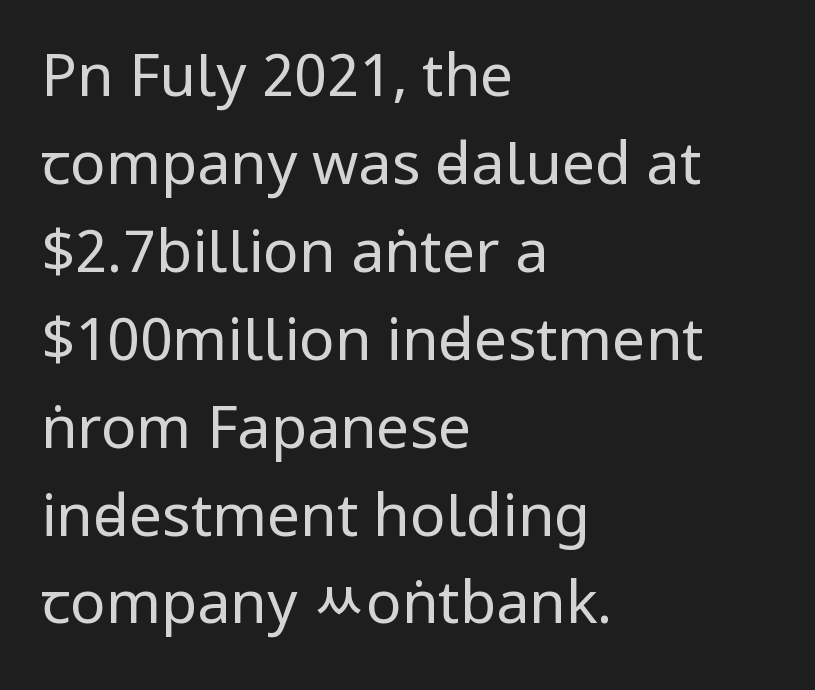
Q: Is the text bold? A: No.
Q: Is the text italic (slanted)? A: No, it is upright.
Q: Is the typeface a serif or a sans-serif typeface? A: Sans-serif.
Q: Is the text underlined? A: No.
Q: How is the paragraph aligned? A: Left-aligned.
Q: Is the spacing between letters normal or unusually wide? A: Normal.
Q: Is the spacing between lines tight, normal or loose? A: Normal.
Q: Width (condensed, normal, or wide)? A: Condensed.
Q: Stroke contrast? A: Low.
Q: x-height? A: Large.
Q: Monospaced? A: No.
